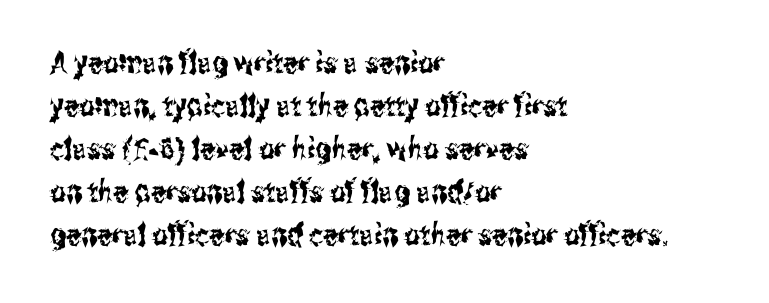
{"serif": "no", "italic": "no", "width": "condensed", "stroke_contrast": "medium", "x_height": "medium", "monospaced": "no", "underline": "no", "align": "left", "line_spacing": "normal", "line_spacing_ratio": 1.43, "letter_spacing": "normal", "letter_spacing_em": 0.0, "glyph_px": 30}
